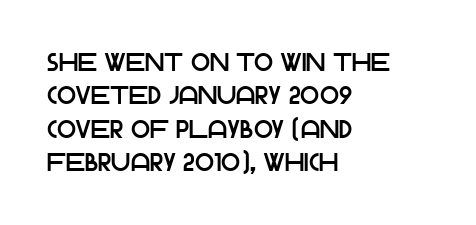
Students, observe: this is what conventionally led text looks like. Observe the ordinary spacing: letters are neighbours, not strangers. Designer's note — italics off, roman on. The specimen omits any rule beneath the text block's lines.
